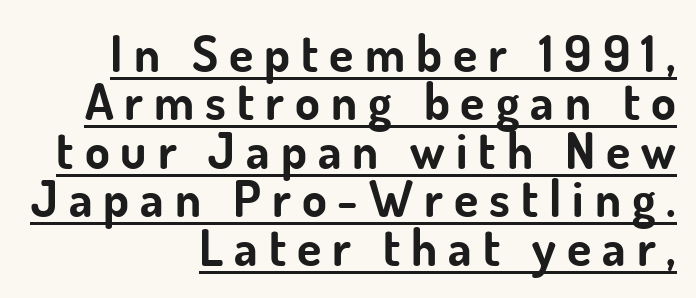
The image shows 50 px bold sans-serif type, upright; set right-aligned, tight line spacing (0.97x), unusually wide letter spacing (+0.22 em), underlined; low stroke contrast and a small x-height.
